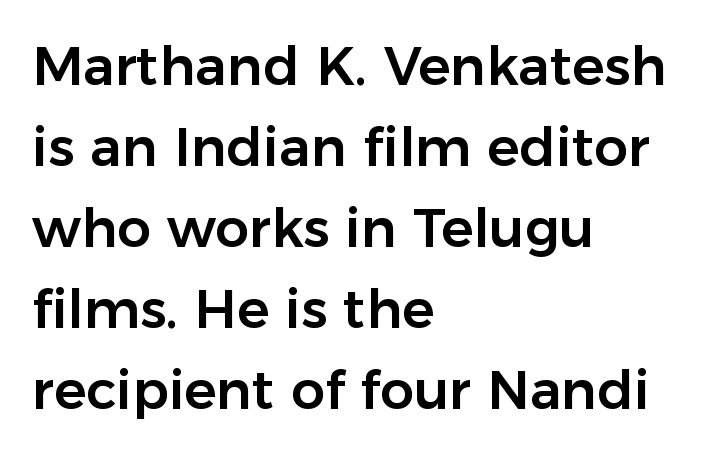
Notice how the stems are strictly vertical — no italics here. The face used here is a sans, in the tradition of grotesques and geometrics. This sample is left-justified, so line endings fall wherever the words run out. The face used here is proportionally spaced, like ordinary book or web type. The passage shown stacks its lines at a standard gap. Descender tails drop into unmarked territory.
